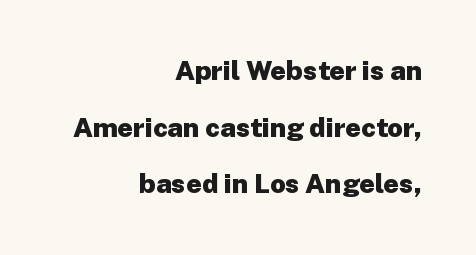
All the whitespace from short lines collects on the left. You could fit nearly another row in the gap between these rows. Tall strokes in this sample are plumb rather than angled. No extra tracking has been applied to these lines. Type without underlining. Typographic density is high because the face is bold.
